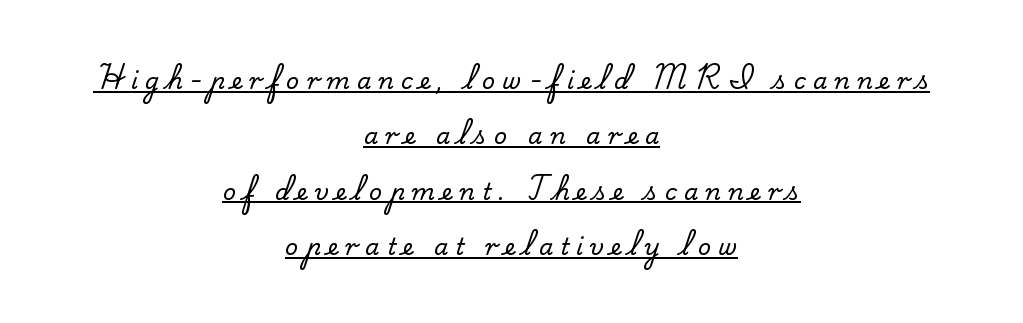
Does the leading feel generous? Absolutely, it's lavish. One-word summary of the alignment: center. Is the letter spacing exaggerated? Yes — the characters are pushed far apart.
